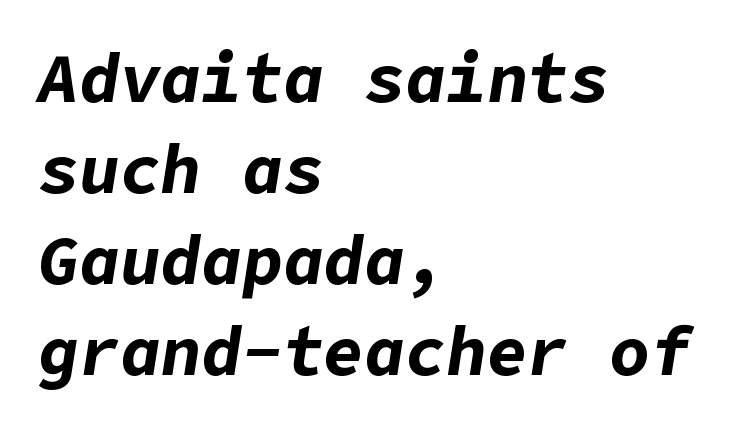
{"italic": "yes", "lean": "right", "slant_degrees": 9, "bold": "yes", "weight": "bold", "width": "normal", "stroke_contrast": "low", "x_height": "medium", "underline": "no", "align": "left", "line_spacing": "normal", "line_spacing_ratio": 1.34, "letter_spacing": "normal", "letter_spacing_em": 0.0, "glyph_px": 68}
